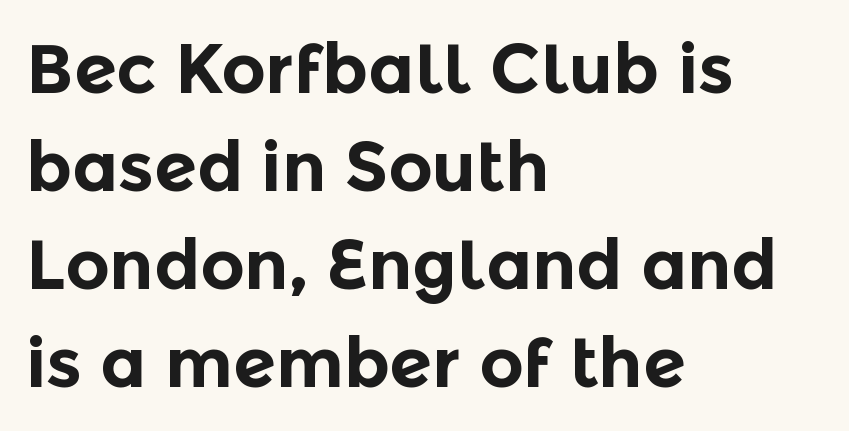
Q: Is the text bold? A: Yes.
Q: Is the text italic (slanted)? A: No, it is upright.
Q: Is the typeface a serif or a sans-serif typeface? A: Sans-serif.
Q: Is the text underlined? A: No.
Q: How is the paragraph aligned? A: Left-aligned.
Q: Is the spacing between letters normal or unusually wide? A: Normal.
Q: Is the spacing between lines tight, normal or loose? A: Normal.
Q: Width (condensed, normal, or wide)? A: Normal.
Q: x-height? A: Medium.
Q: Monospaced? A: No.
